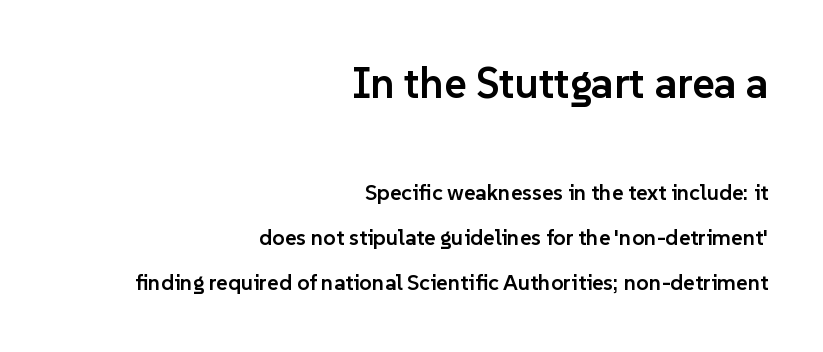
Q: Is the text bold? A: Semi-bold.
Q: Is the text italic (slanted)? A: No, it is upright.
Q: Is the typeface a serif or a sans-serif typeface? A: Sans-serif.
Q: Is the text underlined? A: No.
Q: How is the paragraph aligned? A: Right-aligned.
Q: Is the spacing between letters normal or unusually wide? A: Normal.
Q: Is the spacing between lines tight, normal or loose? A: Loose.
Q: Which block of text is set in a larger size, the first (top) or the second (bottom)? A: The first (top) one.
Q: Width (condensed, normal, or wide)? A: Normal.
Q: Stroke contrast? A: Low.
Q: x-height? A: Medium.
Q: Monospaced? A: No.
